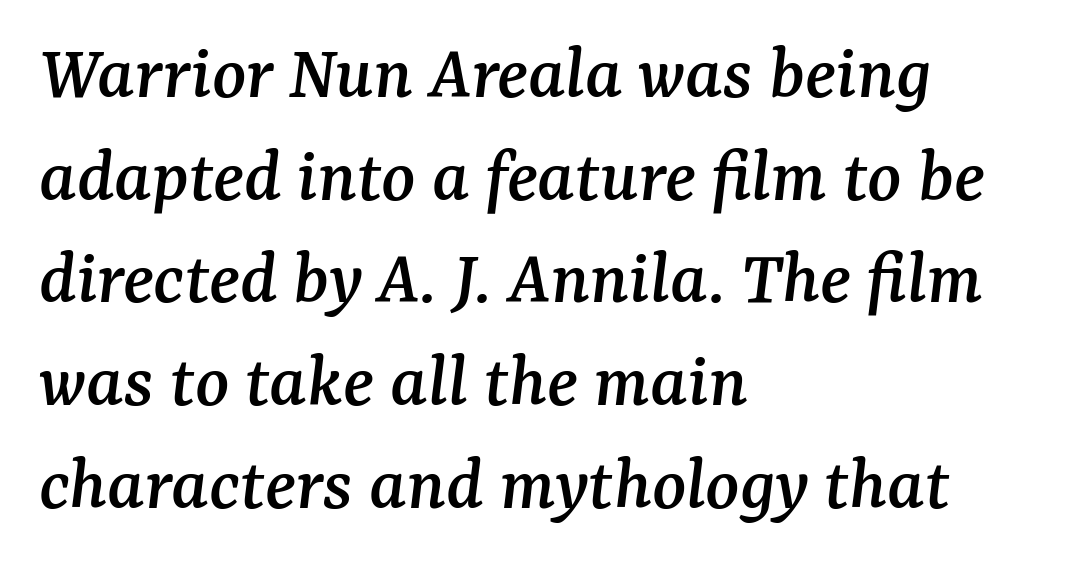
Examine the stroke ends and you'll spot serifs. Think of a printed novel: that variable character pitch is what you see here. Notice how the stems are inclined rather than vertical — that's the hallmark of italics. Spacing between characters is what you'd get straight out of the box.
